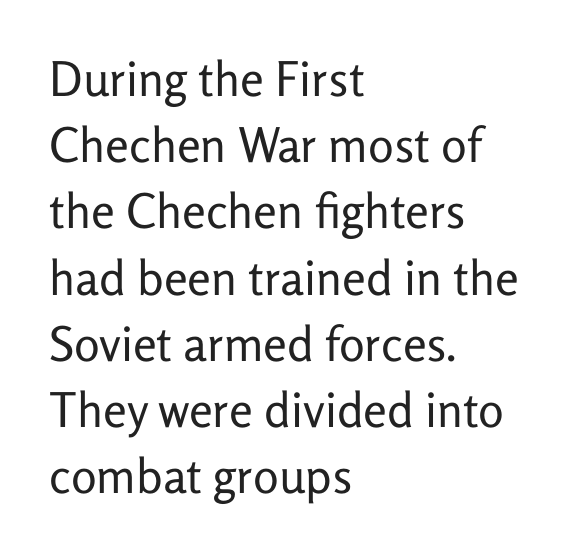
Q: Is the text bold? A: No.
Q: Is the text italic (slanted)? A: No, it is upright.
Q: Is the typeface a serif or a sans-serif typeface? A: Sans-serif.
Q: Is the text underlined? A: No.
Q: How is the paragraph aligned? A: Left-aligned.
Q: Is the spacing between letters normal or unusually wide? A: Normal.
Q: Is the spacing between lines tight, normal or loose? A: Normal.
Q: Width (condensed, normal, or wide)? A: Normal.
Q: Stroke contrast? A: Low.
Q: x-height? A: Medium.
Q: Monospaced? A: No.
